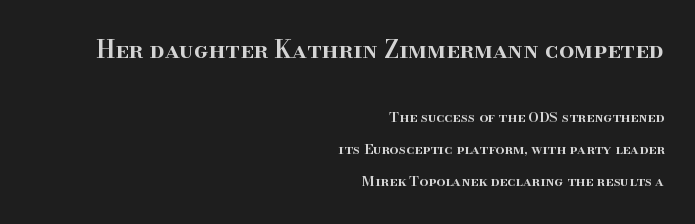
The letters are semibold — heavier than regular but short of a full bold. Vertically, the passage feels expansive, rows floating well apart. The passage shown begins with its larger block and ends with its smaller one. The lettering holds an erect, upright posture throughout.
